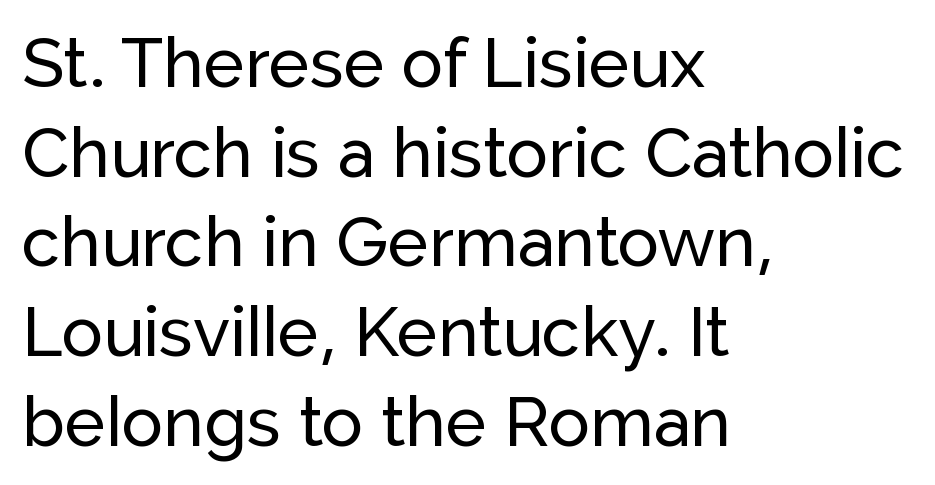
Q: Is the text italic (slanted)? A: No, it is upright.
Q: Is the typeface a serif or a sans-serif typeface? A: Sans-serif.
Q: Is the text underlined? A: No.
Q: How is the paragraph aligned? A: Left-aligned.
Q: Is the spacing between letters normal or unusually wide? A: Normal.
Q: Is the spacing between lines tight, normal or loose? A: Normal.
Q: Width (condensed, normal, or wide)? A: Normal.
Q: Stroke contrast? A: Low.
Q: x-height? A: Medium.
Q: Monospaced? A: No.
